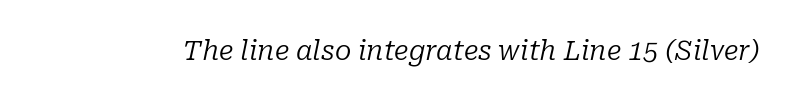
{"italic": "yes", "lean": "right", "slant_degrees": 10, "bold": "no", "underline": "no", "letter_spacing": "normal", "letter_spacing_em": 0.0, "glyph_px": 27}
